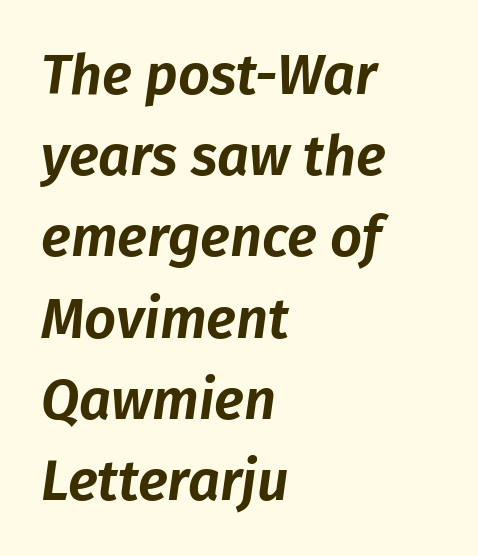
Q: Is the text italic (slanted)? A: Yes, it leans right by about 8 degrees.
Q: Is the text underlined? A: No.
Q: How is the paragraph aligned? A: Left-aligned.
Q: Is the spacing between letters normal or unusually wide? A: Normal.
Q: Is the spacing between lines tight, normal or loose? A: Normal.
Q: Width (condensed, normal, or wide)? A: Normal.
Q: Stroke contrast? A: Low.
Q: x-height? A: Medium.
Q: Monospaced? A: No.
